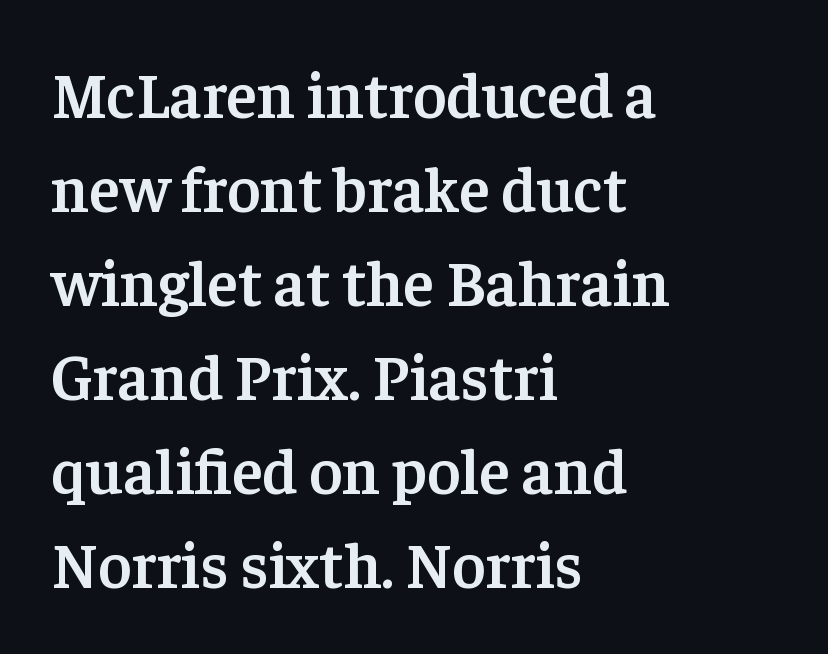
The image shows 64 px semibold serif type, upright; set left-aligned, normal line spacing (1.47x), normal letter spacing, not underlined; low stroke contrast and a medium x-height.
